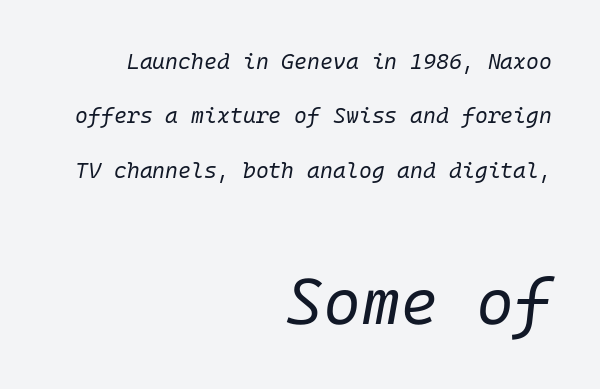
{"italic": "yes", "lean": "right", "slant_degrees": 10, "bold": "no", "weight": "regular", "width": "normal", "stroke_contrast": "low", "x_height": "medium", "underline": "no", "align": "right", "line_spacing": "loose", "line_spacing_ratio": 2.47, "letter_spacing": "normal", "letter_spacing_em": 0.0, "larger_block": "second", "size_ratio": 2.95, "glyph_px": 65}
